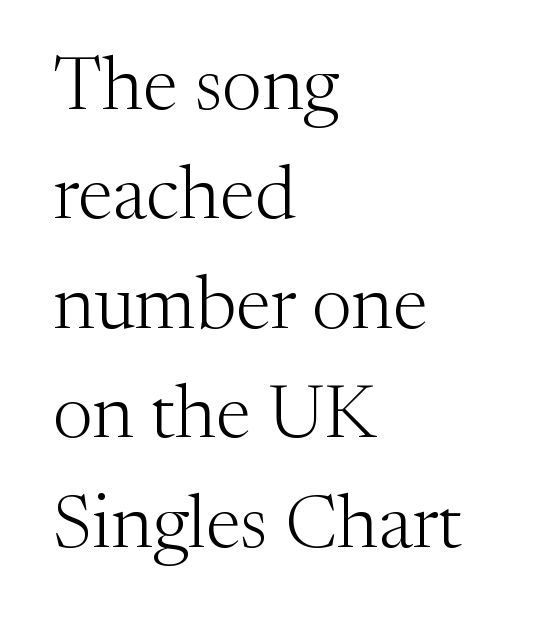
Q: Is the text bold? A: No.
Q: Is the text italic (slanted)? A: No, it is upright.
Q: Is the typeface a serif or a sans-serif typeface? A: Serif.
Q: Is the text underlined? A: No.
Q: How is the paragraph aligned? A: Left-aligned.
Q: Is the spacing between letters normal or unusually wide? A: Normal.
Q: Is the spacing between lines tight, normal or loose? A: Normal.
Q: Width (condensed, normal, or wide)? A: Normal.
Q: Stroke contrast? A: Medium.
Q: x-height? A: Medium.
Q: Monospaced? A: No.
